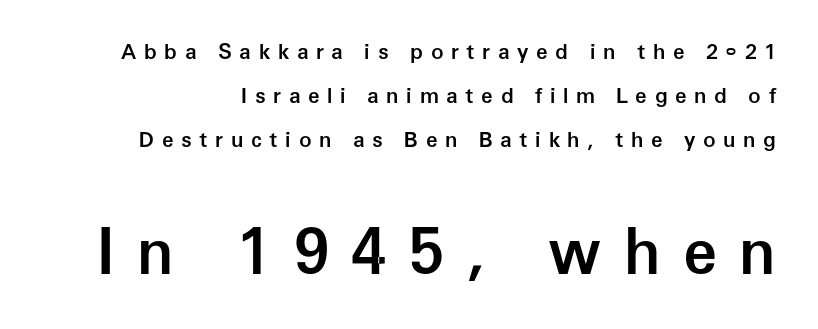
Q: Is the text bold? A: Semi-bold.
Q: Is the text italic (slanted)? A: No, it is upright.
Q: Is the typeface a serif or a sans-serif typeface? A: Sans-serif.
Q: Is the text underlined? A: No.
Q: Is the spacing between letters normal or unusually wide? A: Unusually wide.
Q: Is the spacing between lines tight, normal or loose? A: Loose.
Q: Which block of text is set in a larger size, the first (top) or the second (bottom)? A: The second (bottom) one.
Q: Width (condensed, normal, or wide)? A: Normal.
Q: Stroke contrast? A: Low.
Q: x-height? A: Medium.
Q: Monospaced? A: No.
